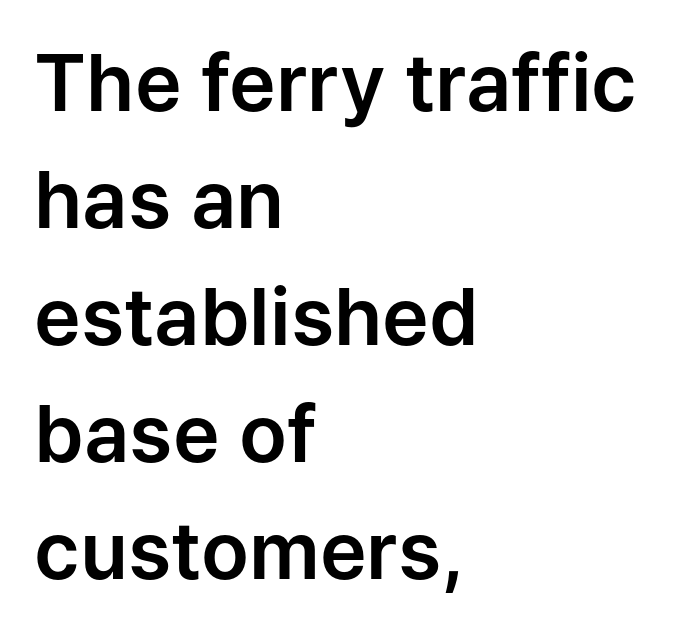
Check the space under the baseline: it is left empty. The rendering uses a moderate line-height, typical for paragraphs. These lines are set flush left with a ragged right edge. If you drew a line through each stem, it would be perfectly vertical. Compared with typical body copy, the letter spacing here is the same. A typesetter would call this proportional, since set widths differ per character.
